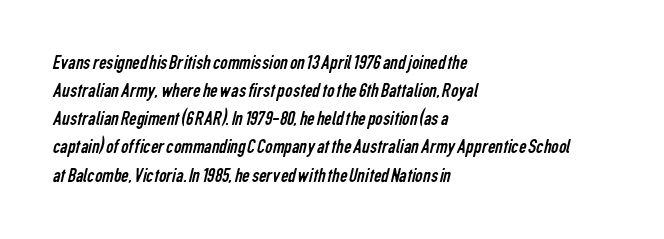
Default kerning and tracking; the words read as compact shapes. A normal amount of white space separates one row of letters from the next. Does the copy run flush right? No — it runs flush left. Plain, unruled lines of type.
